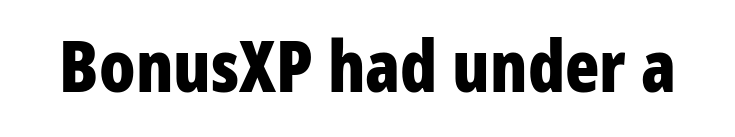
The image shows 71 px bold, condensed sans-serif type, upright; set normal letter spacing, not underlined; low stroke contrast and a large x-height.
